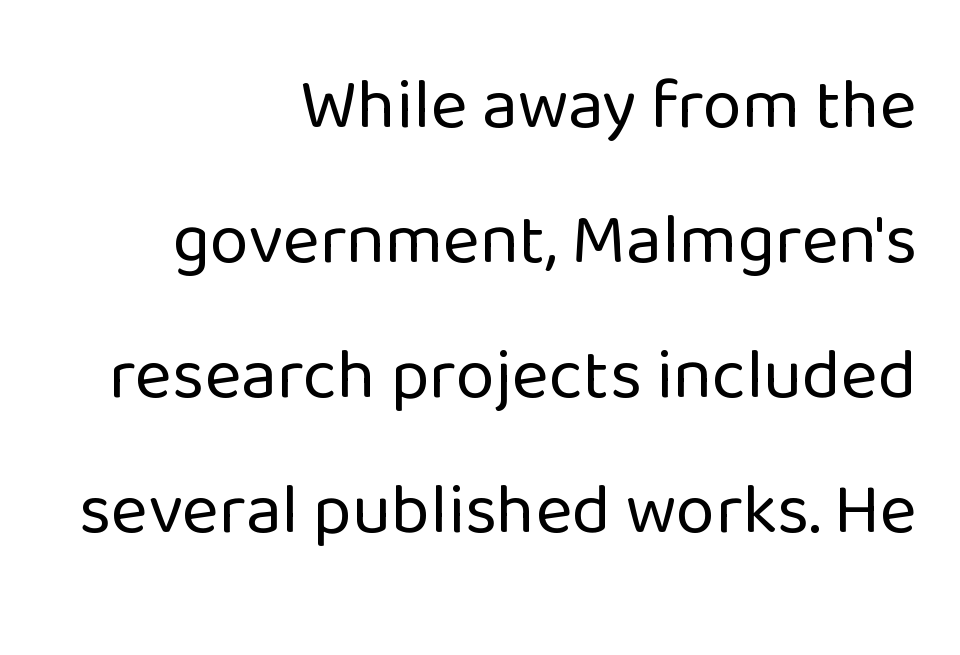
The image shows 71 px regular-weight sans-serif type, upright; set right-aligned, loose line spacing (1.9x), normal letter spacing, not underlined; low stroke contrast and a medium x-height.
